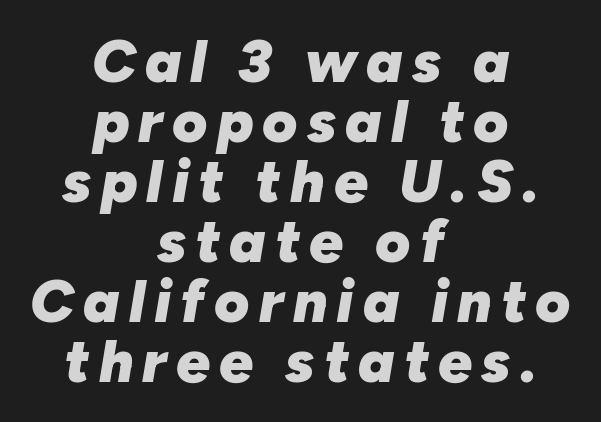
The image shows 60 px heavy type, italic (leaning right); set centered, tight line spacing (1.0x), not underlined; low stroke contrast and a medium x-height.
